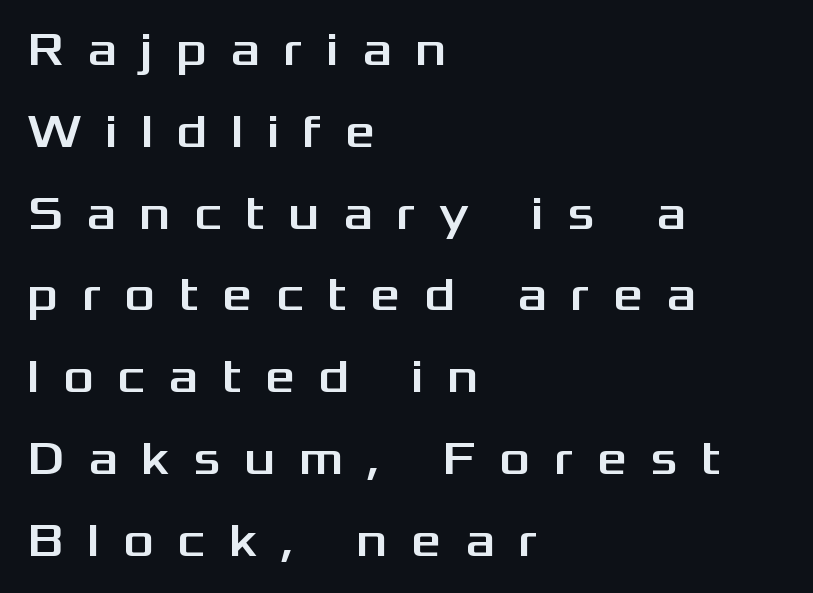
The image shows 47 px wide sans-serif type, upright; set left-aligned, line spacing 1.74x, unusually wide letter spacing (+0.5 em), not underlined; medium stroke contrast and a medium x-height.
